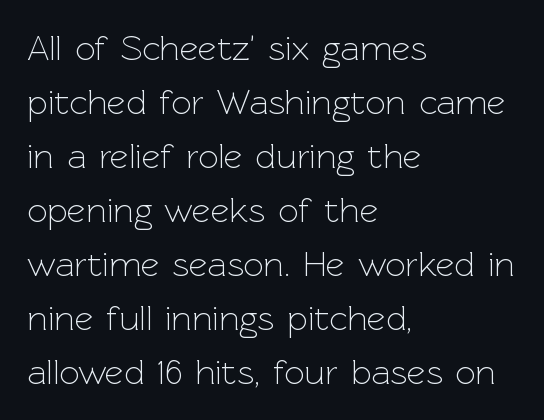
Q: Is the text bold? A: No.
Q: Is the text italic (slanted)? A: No, it is upright.
Q: Is the typeface a serif or a sans-serif typeface? A: Sans-serif.
Q: Is the text underlined? A: No.
Q: How is the paragraph aligned? A: Left-aligned.
Q: Is the spacing between letters normal or unusually wide? A: Normal.
Q: Is the spacing between lines tight, normal or loose? A: Normal.
Q: Width (condensed, normal, or wide)? A: Normal.
Q: x-height? A: Medium.
Q: Monospaced? A: No.
